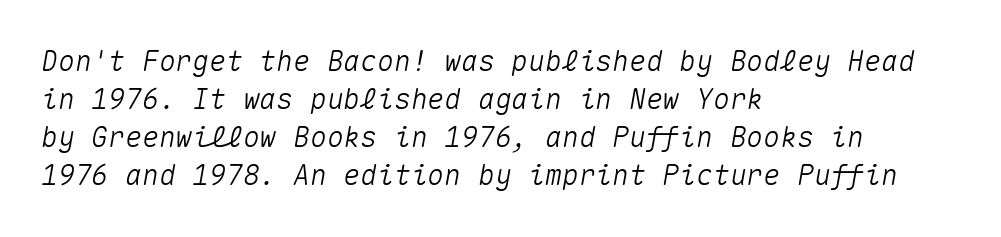
{"italic": "yes", "lean": "right", "slant_degrees": 10, "width": "normal", "stroke_contrast": "medium", "x_height": "medium", "monospaced": "yes", "underline": "no", "align": "left", "line_spacing": "normal", "line_spacing_ratio": 1.36, "letter_spacing": "normal", "letter_spacing_em": 0.0, "glyph_px": 28}
